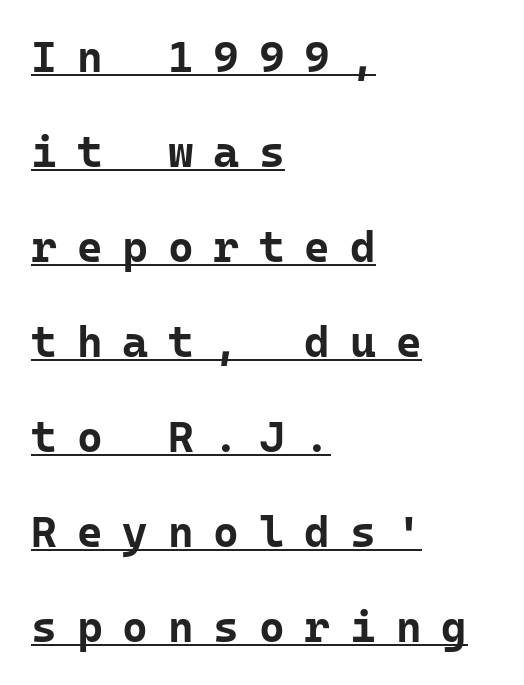
The image shows 44 px bold sans-serif type, upright, monospaced; set left-aligned, loose line spacing (2.16x), unusually wide letter spacing (+0.45 em), underlined; low stroke contrast and a medium x-height.
